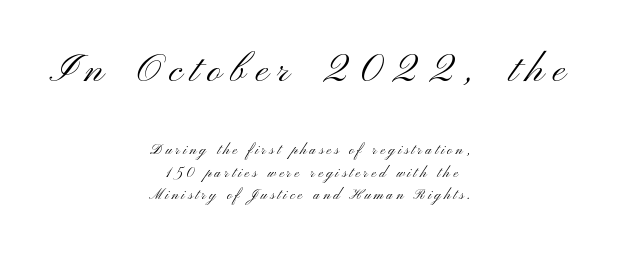
Character size in the leading block exceeds that of the trailing block. These lines are rendered in a variable-pitch font. Lines of text with bare space underneath. The rendering positions every line midway between the sides. Normally led — the rows are evenly, conventionally spaced. The passage shown is typeset with a sans-serif family.
